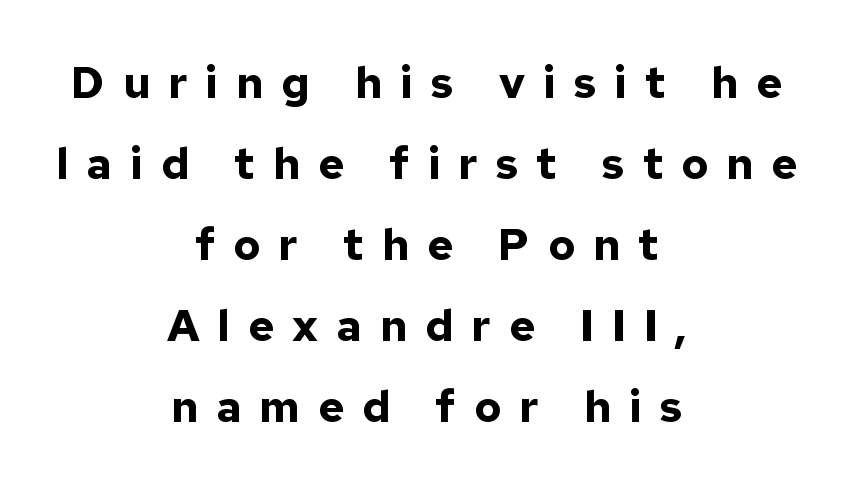
{"serif": "no", "italic": "no", "bold": "yes", "weight": "bold", "width": "normal", "stroke_contrast": "low", "x_height": "medium", "monospaced": "no", "underline": "no", "align": "center", "line_spacing_ratio": 1.84, "letter_spacing": "wide", "letter_spacing_em": 0.41, "glyph_px": 44}
